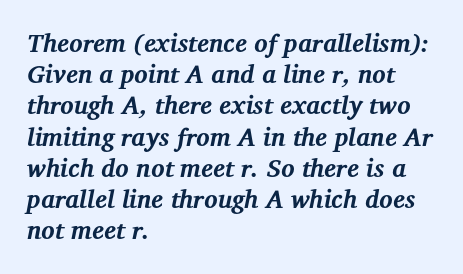
Q: Is the text bold? A: Yes.
Q: Is the text italic (slanted)? A: Yes, it leans right by about 12 degrees.
Q: Is the text underlined? A: No.
Q: How is the paragraph aligned? A: Left-aligned.
Q: Is the spacing between letters normal or unusually wide? A: Normal.
Q: Is the spacing between lines tight, normal or loose? A: Normal.
